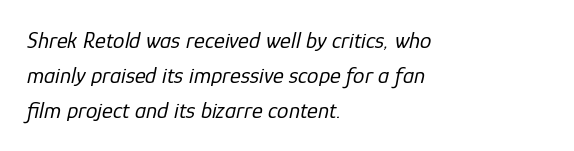
Q: Is the text bold? A: No.
Q: Is the text italic (slanted)? A: Yes, it leans right by about 12 degrees.
Q: Is the text underlined? A: No.
Q: How is the paragraph aligned? A: Left-aligned.
Q: Is the spacing between letters normal or unusually wide? A: Normal.
Q: Is the spacing between lines tight, normal or loose? A: Normal.
